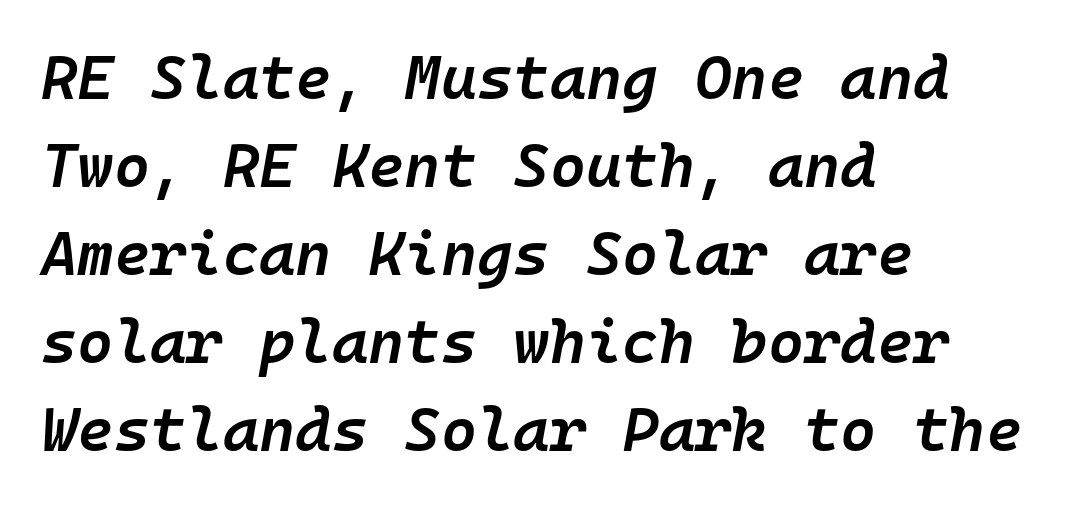
The letters sit at their default tracking, neither squeezed nor spread. Every row of glyphs begins at an identical x-position on the left. Summary of weight: moderately heavy, a semibold. It's the slanting kind of type. Does the leading feel generous? No, just average.
